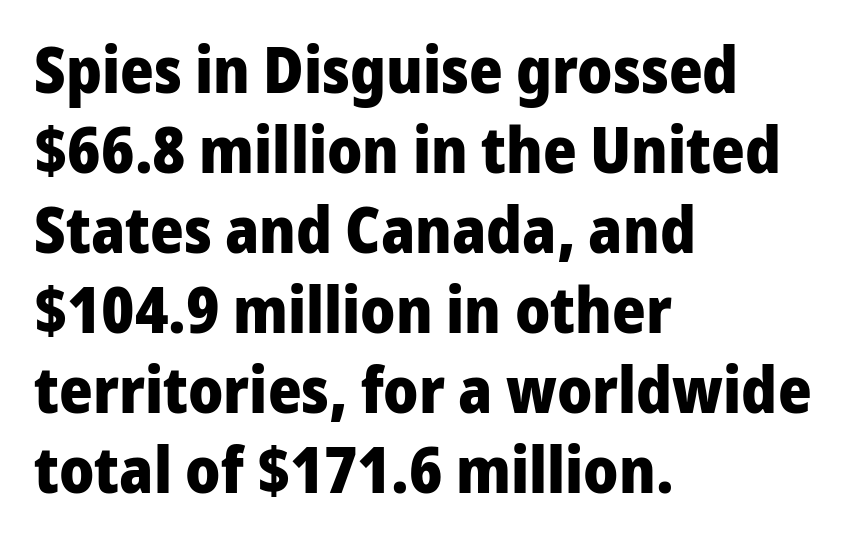
The image shows 64 px heavy sans-serif type, upright; set left-aligned, normal line spacing (1.25x), normal letter spacing, not underlined; low stroke contrast and a medium x-height.
